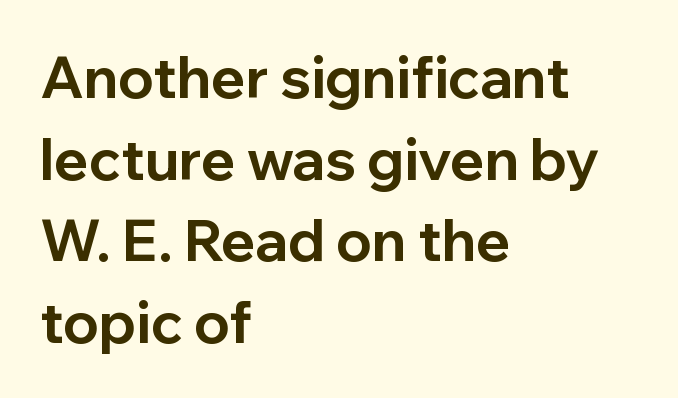
{"serif": "no", "italic": "no", "bold": "yes", "weight": "bold", "width": "normal", "stroke_contrast": "low", "x_height": "medium", "monospaced": "no", "underline": "no", "align": "left", "line_spacing": "normal", "line_spacing_ratio": 1.43, "letter_spacing": "normal", "letter_spacing_em": 0.0, "glyph_px": 57}
